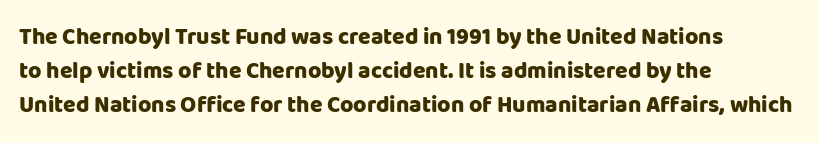
The image shows 23 px bold type, upright; set left-aligned, normal line spacing (1.47x), normal letter spacing, not underlined.
